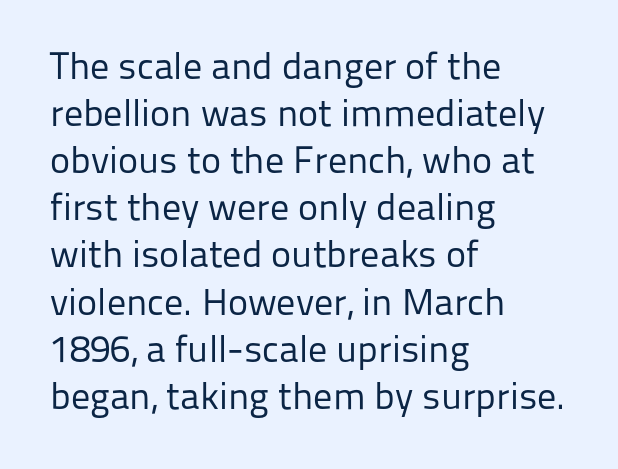
The image shows 38 px regular-weight sans-serif type, upright; set left-aligned, line spacing 1.24x, normal letter spacing, not underlined; low stroke contrast and a medium x-height.
